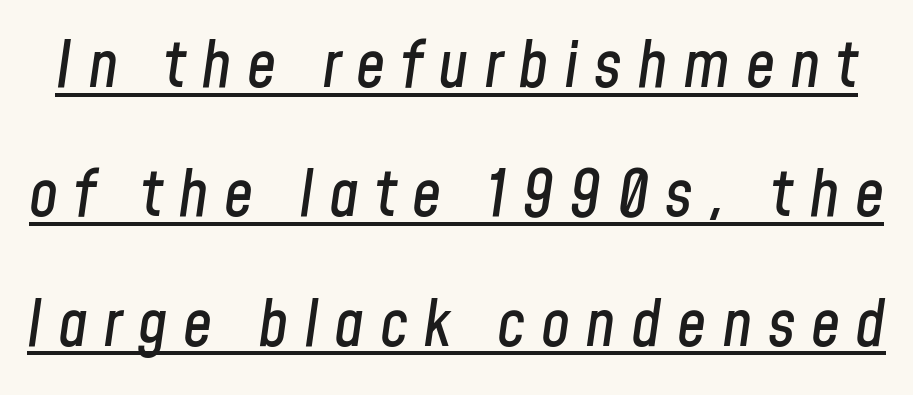
Q: Is the text italic (slanted)? A: Yes, it leans right by about 8 degrees.
Q: Is the text underlined? A: Yes.
Q: Is the spacing between letters normal or unusually wide? A: Unusually wide.
Q: Is the spacing between lines tight, normal or loose? A: Loose.
Q: Width (condensed, normal, or wide)? A: Condensed.
Q: Stroke contrast? A: Low.
Q: x-height? A: Medium.
Q: Monospaced? A: No.
